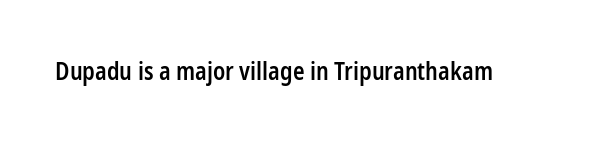
{"italic": "no", "bold": "semi", "underline": "no", "letter_spacing": "normal", "letter_spacing_em": 0.0, "glyph_px": 24}
